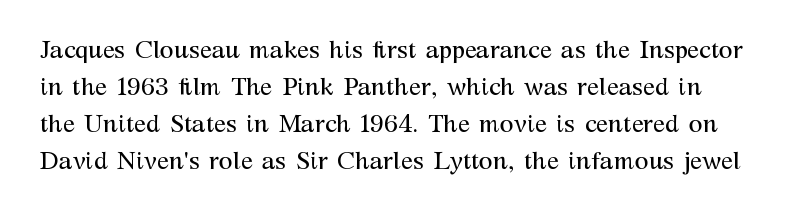
The image shows 25 px text type, upright; set normal line spacing (1.48x), normal letter spacing, not underlined.
